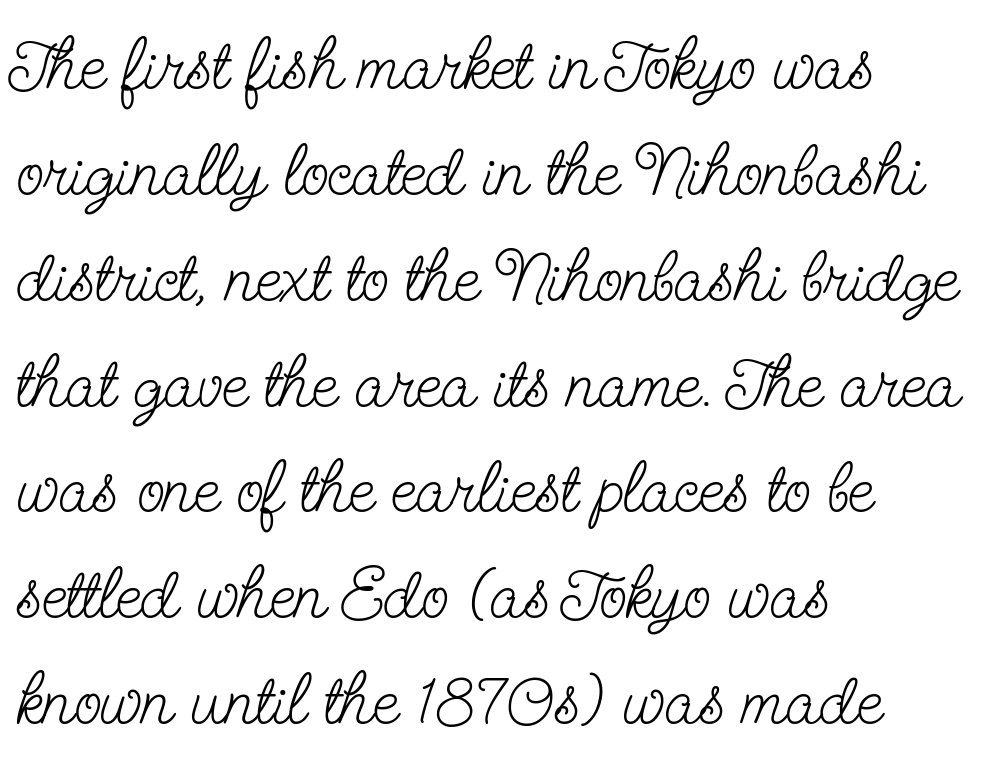
The image shows 72 px light, condensed serif type; set left-aligned, normal line spacing (1.47x), normal letter spacing, not underlined; low stroke contrast and a small x-height.
